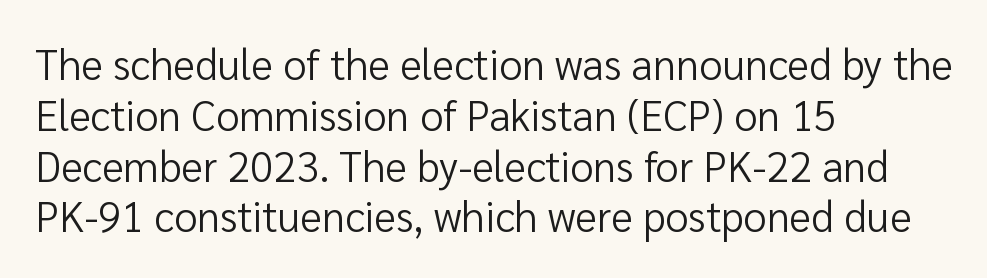
The image shows 42 px regular-weight sans-serif type, upright; set left-aligned, line spacing 1.21x, normal letter spacing, not underlined; low stroke contrast and a medium x-height.
